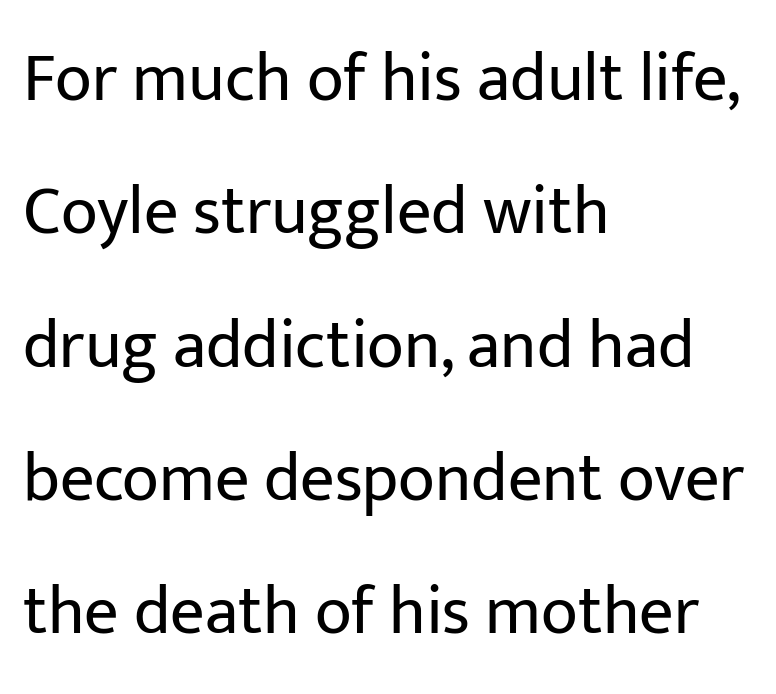
{"serif": "no", "italic": "no", "bold": "no", "weight": "regular", "width": "normal", "stroke_contrast": "low", "x_height": "medium", "monospaced": "no", "underline": "no", "align": "left", "line_spacing": "loose", "line_spacing_ratio": 1.96, "letter_spacing": "normal", "letter_spacing_em": 0.0, "glyph_px": 68}
